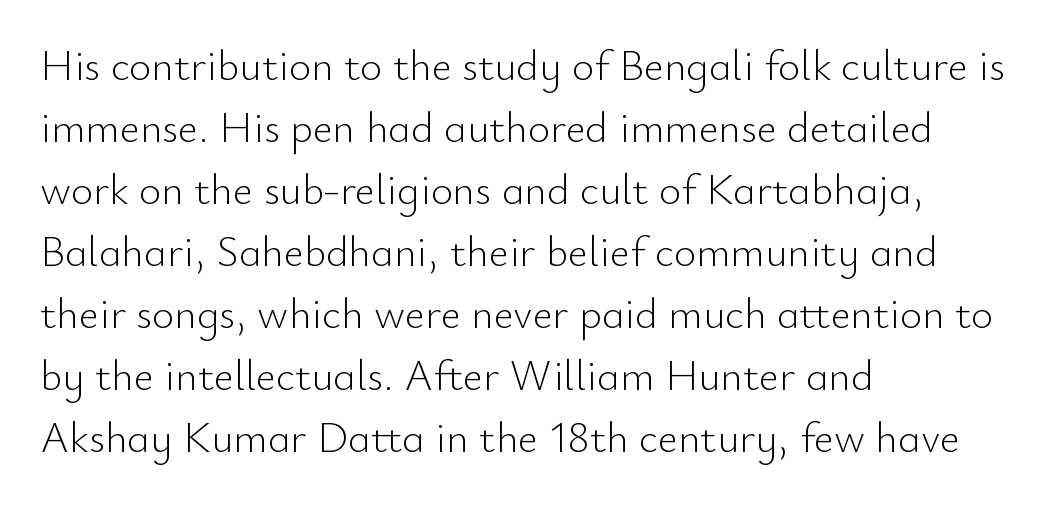
Honestly, the letter spacing is just normal — you wouldn't notice it. Unlike a traditional serif, this face leaves its strokes unadorned. The space directly below the letters is spotless. A typesetter would call this proportional, since set widths differ per character. No italicization has been applied; the sample stays upright. This sample is left-justified, so line endings fall wherever the words run out.
